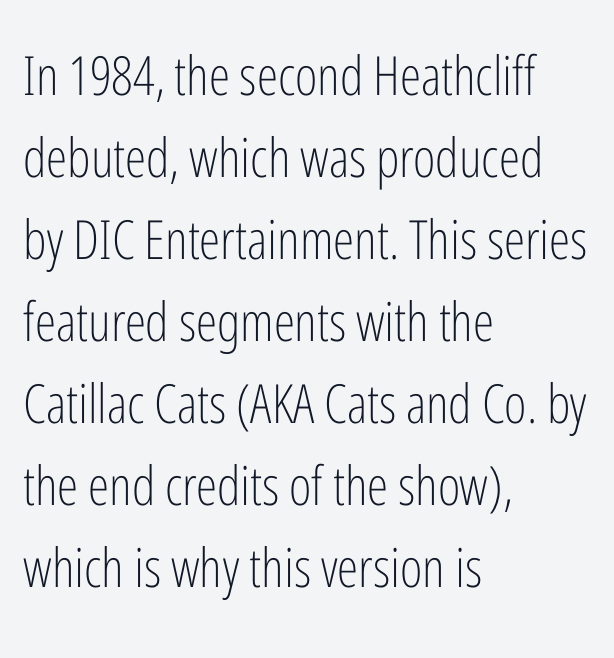
The image shows 54 px light, condensed sans-serif type, upright; set left-aligned, normal line spacing (1.52x), normal letter spacing, not underlined; low stroke contrast and a medium x-height.
